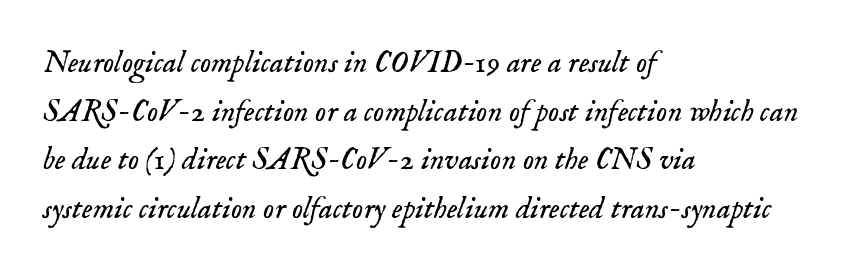
{"serif": "yes", "italic": "yes", "lean": "right", "slant_degrees": 18, "bold": "no", "weight": "light", "width": "normal", "stroke_contrast": "low", "x_height": "small", "monospaced": "no", "underline": "no", "align": "left", "line_spacing": "normal", "line_spacing_ratio": 1.57, "letter_spacing": "normal", "letter_spacing_em": 0.0, "glyph_px": 31}
